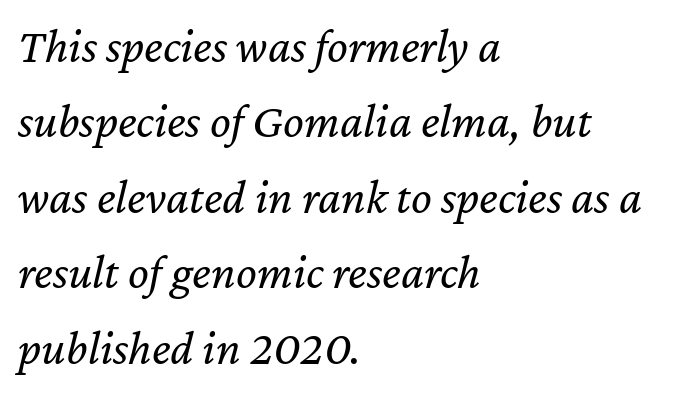
Q: Is the text bold? A: No.
Q: Is the text italic (slanted)? A: Yes, it leans right by about 12 degrees.
Q: Is the text underlined? A: No.
Q: How is the paragraph aligned? A: Left-aligned.
Q: Is the spacing between letters normal or unusually wide? A: Normal.
Q: Is the spacing between lines tight, normal or loose? A: Normal.
Q: Width (condensed, normal, or wide)? A: Normal.
Q: Stroke contrast? A: Low.
Q: x-height? A: Medium.
Q: Monospaced? A: No.
